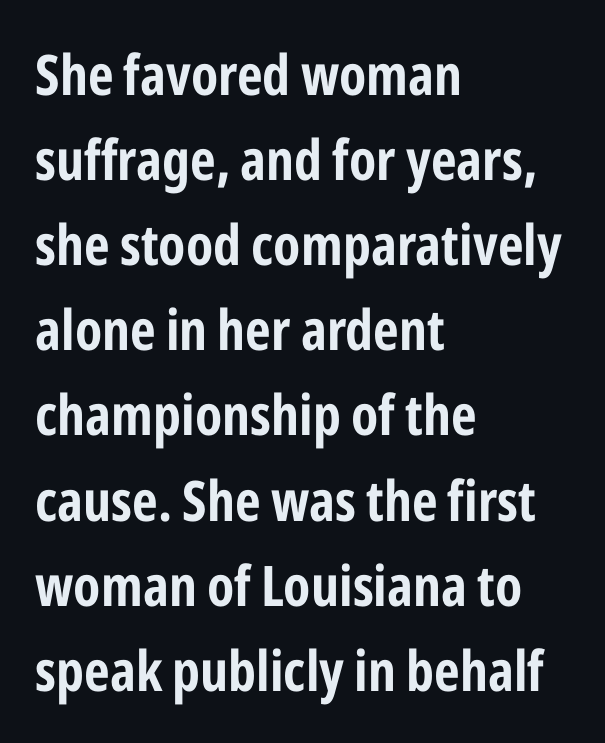
{"serif": "no", "italic": "no", "bold": "yes", "weight": "bold", "width": "condensed", "stroke_contrast": "low", "x_height": "medium", "monospaced": "no", "underline": "no", "align": "left", "line_spacing": "normal", "line_spacing_ratio": 1.52, "letter_spacing": "normal", "letter_spacing_em": 0.0, "glyph_px": 56}
